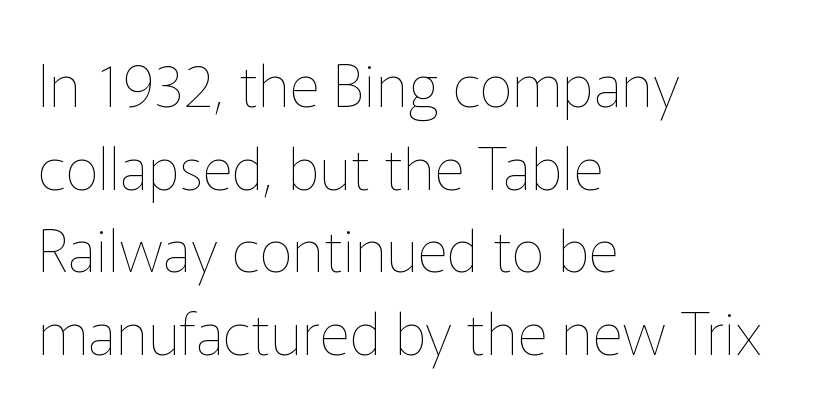
Q: Is the text bold? A: No.
Q: Is the text italic (slanted)? A: No, it is upright.
Q: Is the text underlined? A: No.
Q: How is the paragraph aligned? A: Left-aligned.
Q: Is the spacing between letters normal or unusually wide? A: Normal.
Q: Is the spacing between lines tight, normal or loose? A: Normal.
Q: Width (condensed, normal, or wide)? A: Normal.
Q: Stroke contrast? A: Low.
Q: x-height? A: Medium.
Q: Monospaced? A: No.
